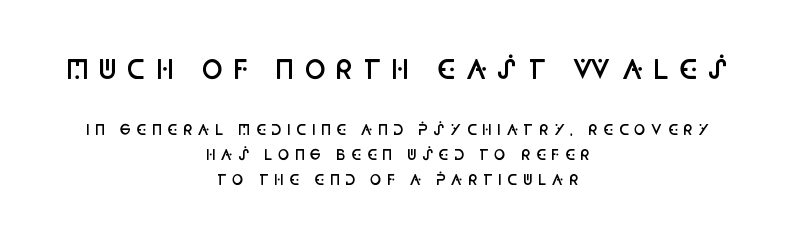
The image shows 26 px text type, upright; set centered, line spacing 1.79x, unusually wide letter spacing (+0.36 em), not underlined; the first (top) block is 1.86x larger.
